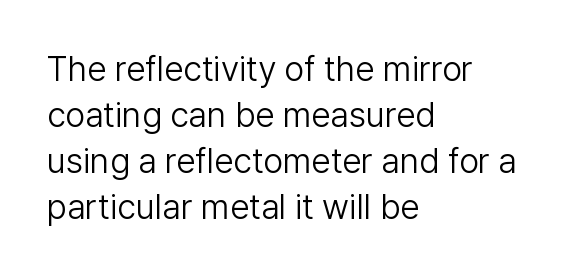
A roman cut, with each character standing at attention. The font family rendered here belongs to the sans-serif group. Here the designer chose a conventional face with non-uniform glyph widths. Honestly, there is no underline to notice here at all. Unbolded letterforms with no extra heft.
